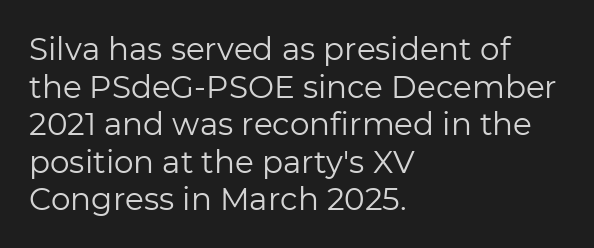
Q: Is the text bold? A: No.
Q: Is the text italic (slanted)? A: No, it is upright.
Q: Is the typeface a serif or a sans-serif typeface? A: Sans-serif.
Q: Is the text underlined? A: No.
Q: How is the paragraph aligned? A: Left-aligned.
Q: Is the spacing between letters normal or unusually wide? A: Normal.
Q: Width (condensed, normal, or wide)? A: Normal.
Q: Stroke contrast? A: Low.
Q: x-height? A: Medium.
Q: Monospaced? A: No.
